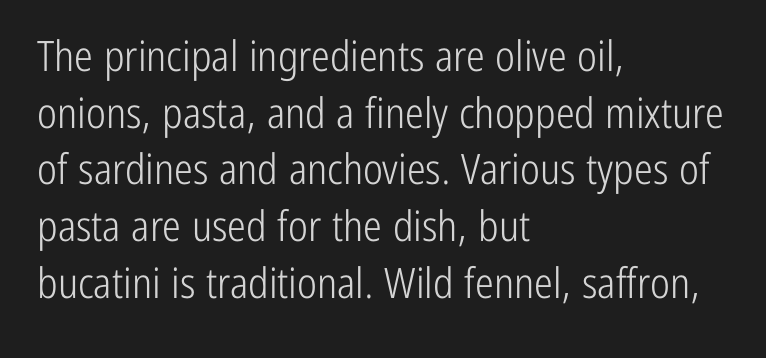
Nothing sits at the stroke ends, so this counts as sans-serif. The vertical gap from one line to the next is medium. Visually the block forms a straight wall on the left and a jagged coastline on the right. The axis of the letterforms is exactly vertical. Letters rest on an invisible, unmarked baseline. Varying glyph widths throughout — classic text-font behaviour.
